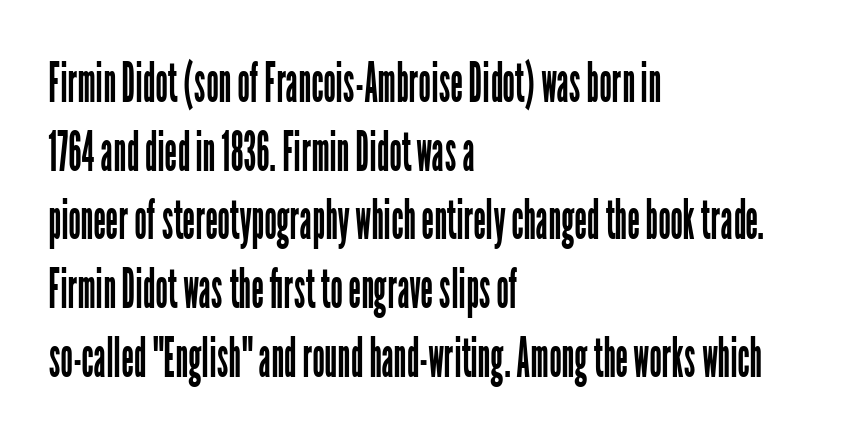
Q: Is the text bold? A: No.
Q: Is the text italic (slanted)? A: No, it is upright.
Q: Is the typeface a serif or a sans-serif typeface? A: Sans-serif.
Q: Is the text underlined? A: No.
Q: How is the paragraph aligned? A: Left-aligned.
Q: Is the spacing between letters normal or unusually wide? A: Normal.
Q: Is the spacing between lines tight, normal or loose? A: Normal.
Q: Width (condensed, normal, or wide)? A: Condensed.
Q: Stroke contrast? A: Low.
Q: x-height? A: Medium.
Q: Monospaced? A: No.
